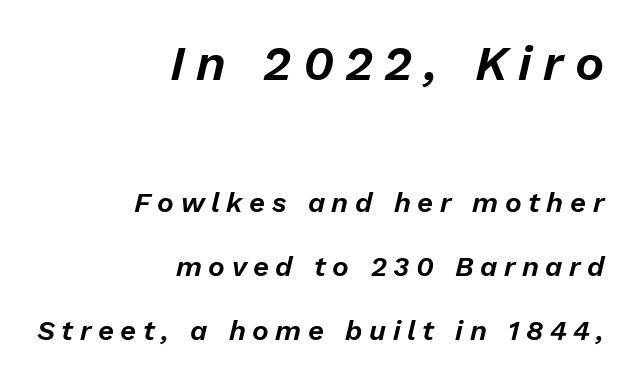
{"italic": "yes", "lean": "right", "slant_degrees": 13, "width": "normal", "stroke_contrast": "low", "x_height": "medium", "monospaced": "no", "underline": "no", "align": "right", "line_spacing": "loose", "line_spacing_ratio": 2.28, "letter_spacing": "wide", "letter_spacing_em": 0.23, "larger_block": "first", "size_ratio": 1.75, "glyph_px": 49}
